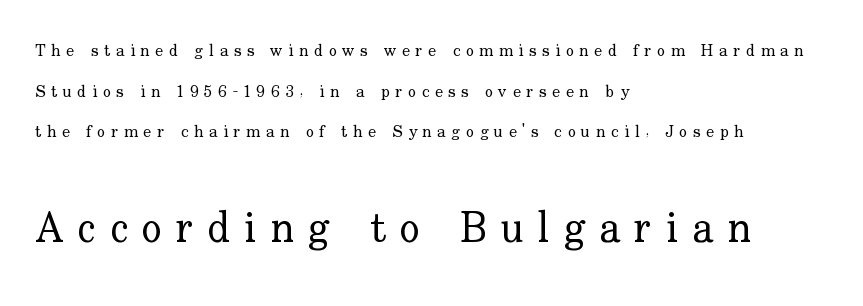
The image shows 42 px regular-weight serif type, upright; set left-aligned, loose line spacing (2.39x), unusually wide letter spacing (+0.33 em), not underlined; the second (bottom) block is 2.47x larger; low stroke contrast and a small x-height.
